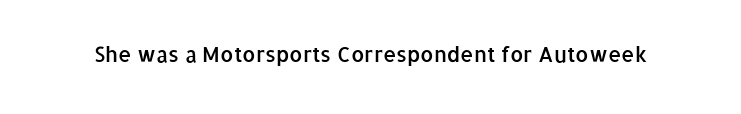
The image shows 21 px text type, upright; set normal letter spacing, not underlined.
